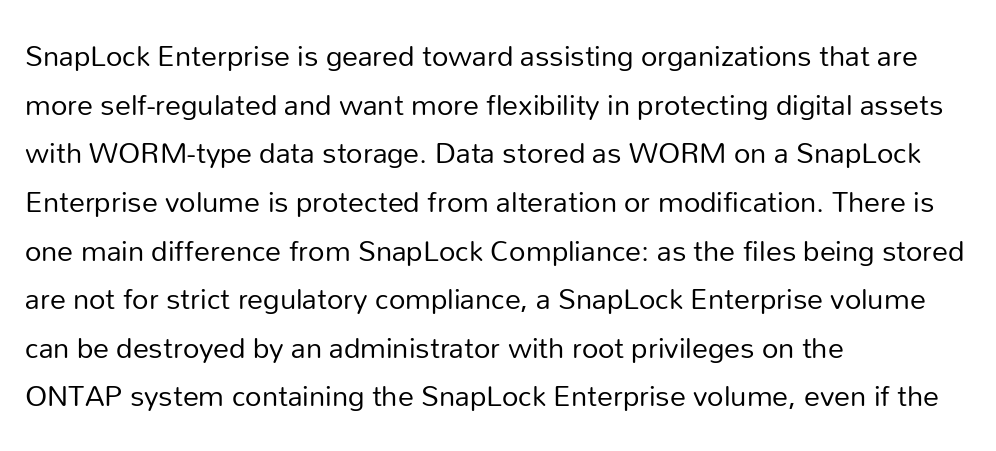
Grotesque or geometric, the face here clearly has no serifs. This is the regular roman posture of the typeface. Tracking value appears to be zero — textbook default spacing. The block of text has a typical density, with ordinary space between rows. The rendering uses natural spacing where letterforms have individual widths. Has an underline been added? It has not.
